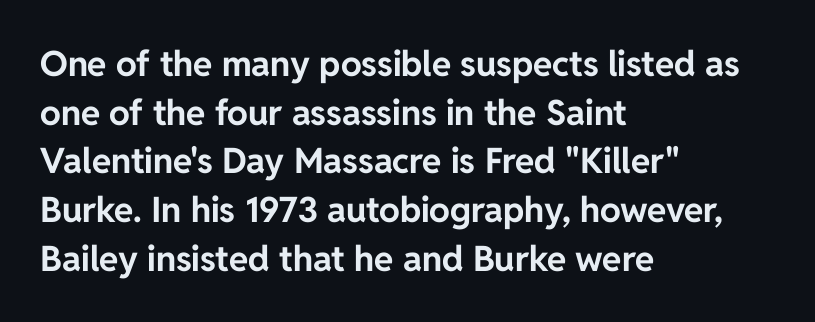
Q: Is the text bold? A: Yes.
Q: Is the text italic (slanted)? A: No, it is upright.
Q: Is the typeface a serif or a sans-serif typeface? A: Sans-serif.
Q: Is the text underlined? A: No.
Q: How is the paragraph aligned? A: Left-aligned.
Q: Is the spacing between letters normal or unusually wide? A: Normal.
Q: Is the spacing between lines tight, normal or loose? A: Normal.
Q: Width (condensed, normal, or wide)? A: Normal.
Q: Stroke contrast? A: Low.
Q: x-height? A: Medium.
Q: Monospaced? A: No.
